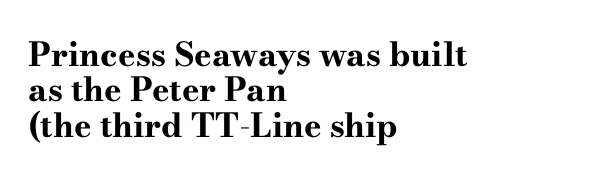
The image shows 33 px bold, wide serif type, upright; set left-aligned, tight line spacing (1.07x), normal letter spacing, not underlined; high stroke contrast and a small x-height.
